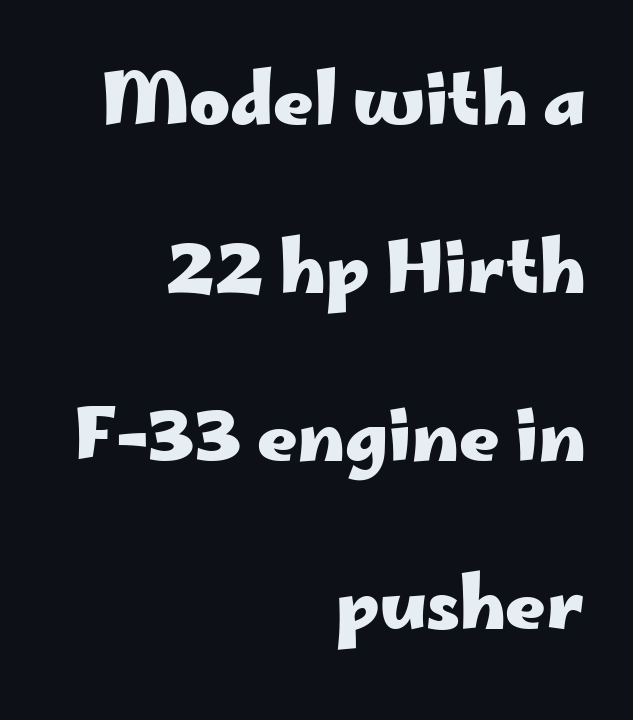
Q: Is the text bold? A: Yes.
Q: Is the text italic (slanted)? A: No, it is upright.
Q: Is the typeface a serif or a sans-serif typeface? A: Sans-serif.
Q: Is the text underlined? A: No.
Q: How is the paragraph aligned? A: Right-aligned.
Q: Is the spacing between letters normal or unusually wide? A: Normal.
Q: Is the spacing between lines tight, normal or loose? A: Loose.
Q: Width (condensed, normal, or wide)? A: Wide.
Q: Stroke contrast? A: Low.
Q: x-height? A: Small.
Q: Monospaced? A: No.
